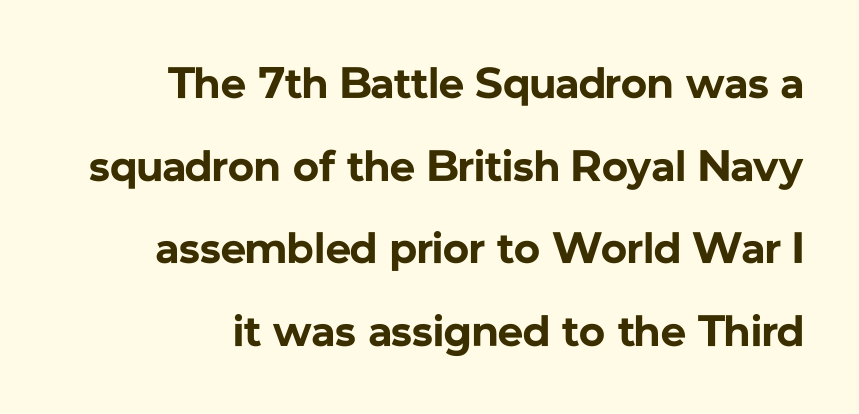
Q: Is the text bold? A: Yes.
Q: Is the text italic (slanted)? A: No, it is upright.
Q: Is the typeface a serif or a sans-serif typeface? A: Sans-serif.
Q: Is the text underlined? A: No.
Q: How is the paragraph aligned? A: Right-aligned.
Q: Is the spacing between letters normal or unusually wide? A: Normal.
Q: Width (condensed, normal, or wide)? A: Normal.
Q: Stroke contrast? A: Low.
Q: x-height? A: Medium.
Q: Monospaced? A: No.
